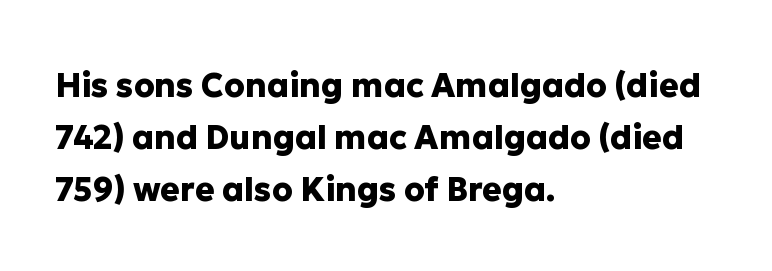
{"serif": "no", "italic": "no", "bold": "yes", "weight": "heavy", "width": "normal", "stroke_contrast": "low", "x_height": "medium", "monospaced": "no", "underline": "no", "align": "left", "line_spacing": "normal", "line_spacing_ratio": 1.58, "letter_spacing": "normal", "letter_spacing_em": 0.0, "glyph_px": 33}
